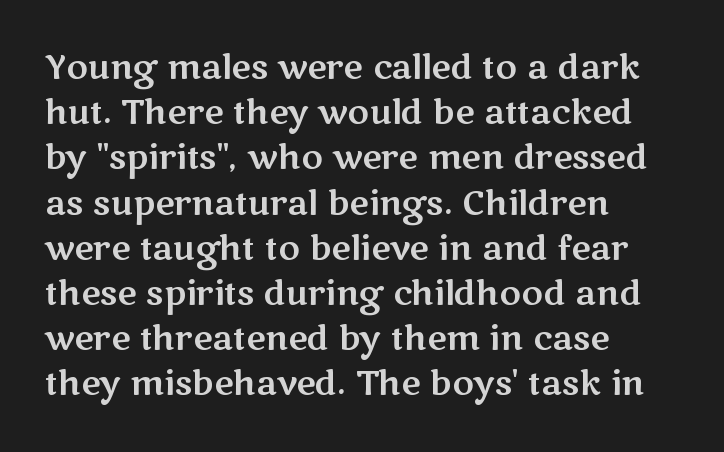
Note: no serifs on the glyphs. A normal amount of white space separates one row of letters from the next. The foot of each line stays bare and open. Characters remain perfectly vertical along every line.
